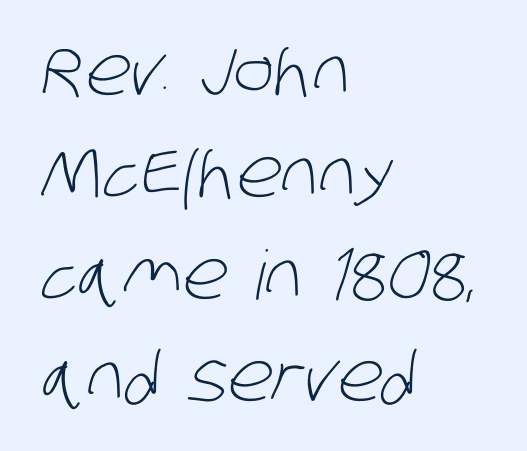
Tracking here is standard; glyphs follow each other at the usual distance. A normal amount of white space separates one row of letters from the next. The typeface has the unassuming heft of standard copy or less. To sum up the face: it is a sans, with no serifs. Proportional: the letters do not fall into vertical columns.
